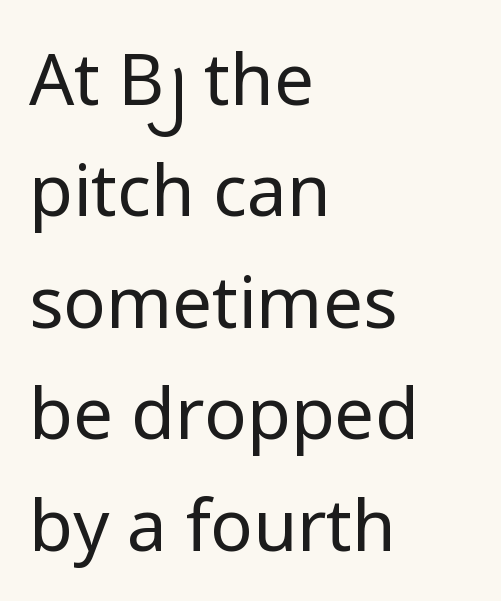
{"serif": "no", "italic": "no", "bold": "no", "weight": "regular", "width": "normal", "stroke_contrast": "low", "x_height": "medium", "monospaced": "no", "underline": "no", "align": "left", "line_spacing": "normal", "line_spacing_ratio": 1.57, "letter_spacing": "normal", "letter_spacing_em": 0.0, "glyph_px": 71}
